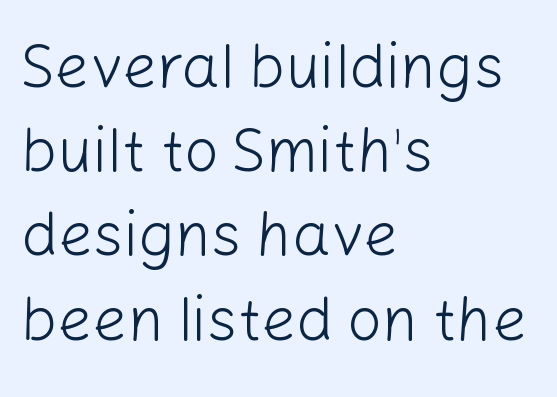
This sample has the flowing, uneven cadence of proportional lettering. What kind of face is this? One without serifs — a sans. Which margin do the lines hug? The left one — the right edge is uneven. There is no visible air inserted between adjacent glyphs.
